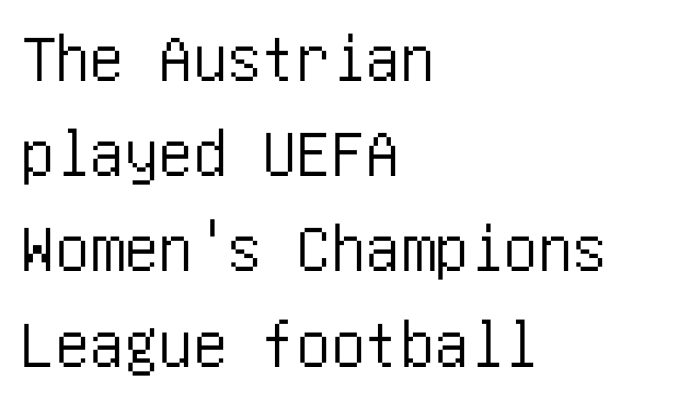
The image shows 69 px condensed sans-serif type, upright; set left-aligned, normal line spacing (1.38x), normal letter spacing, not underlined; low stroke contrast and a large x-height.
